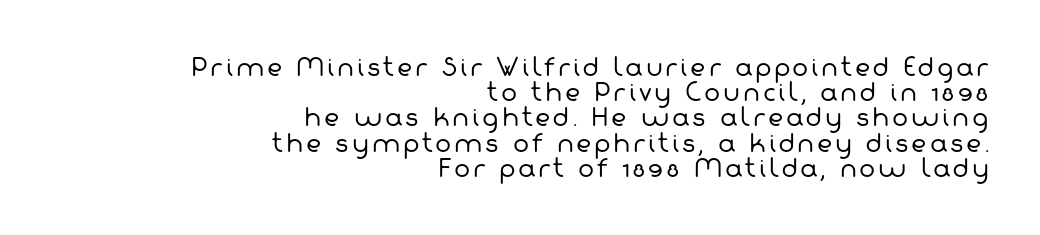
Q: Is the text bold? A: No.
Q: Is the text underlined? A: No.
Q: How is the paragraph aligned? A: Right-aligned.
Q: Is the spacing between lines tight, normal or loose? A: Tight.
